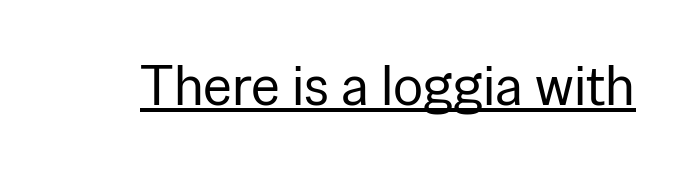
Each letter keeps its own natural width here, so spacing adapts to shape. The type family on display is of the sans-serif kind. Glyph-to-glyph distance matches everyday printed text. The font is comparable to plain body text, perhaps lighter. Characters remain perfectly vertical along every line.
